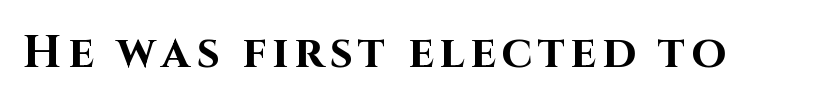
Q: Is the text bold? A: Yes.
Q: Is the text italic (slanted)? A: No, it is upright.
Q: Is the typeface a serif or a sans-serif typeface? A: Sans-serif.
Q: Is the text underlined? A: No.
Q: Width (condensed, normal, or wide)? A: Normal.
Q: Stroke contrast? A: High.
Q: x-height? A: Large.
Q: Monospaced? A: No.
